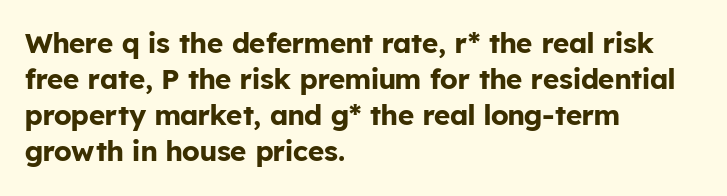
{"serif": "no", "italic": "no", "bold": "yes", "weight": "bold", "width": "normal", "stroke_contrast": "low", "x_height": "medium", "monospaced": "no", "underline": "no", "align": "left", "line_spacing": "normal", "line_spacing_ratio": 1.29, "letter_spacing": "normal", "letter_spacing_em": 0.0, "glyph_px": 28}
